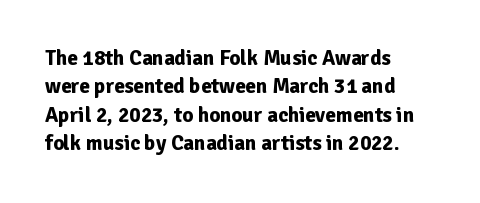
The image shows 21 px bold type, upright; set left-aligned, normal line spacing (1.35x), normal letter spacing, not underlined.
